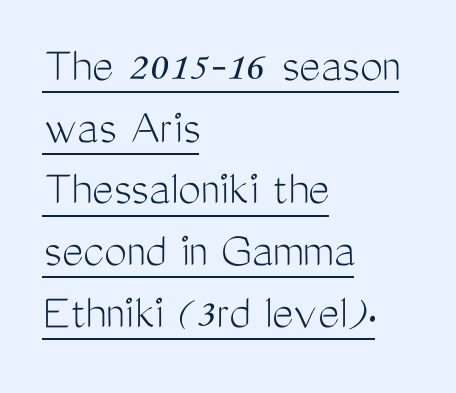
Q: Is the text bold? A: No.
Q: Is the text italic (slanted)? A: No, it is upright.
Q: Is the typeface a serif or a sans-serif typeface? A: Sans-serif.
Q: Is the text underlined? A: Yes.
Q: How is the paragraph aligned? A: Left-aligned.
Q: Is the spacing between letters normal or unusually wide? A: Normal.
Q: Width (condensed, normal, or wide)? A: Condensed.
Q: Stroke contrast? A: Medium.
Q: x-height? A: Medium.
Q: Monospaced? A: No.
